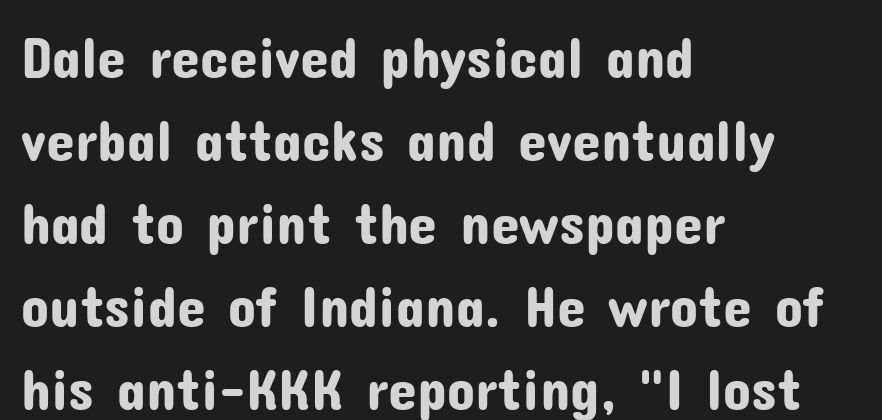
The face used here is a sans, in the tradition of grotesques and geometrics. The lines in this sample share a left origin and differ only in where they stop. Note the varied advance widths — an 'i' is clearly narrower than an 'm'. The lettering stays uniformly vertical, giving the passage a roman look. Compared with typical body copy, the letter spacing here is the same. This block has exactly the height ordinary leading produces.
